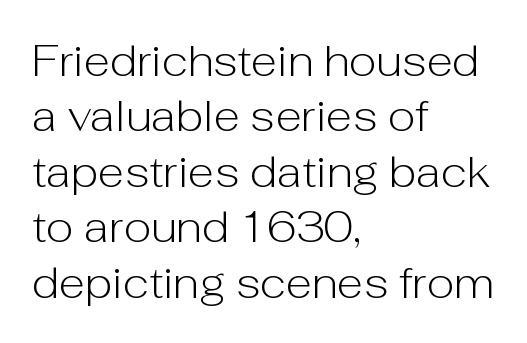
Q: Is the text bold? A: No.
Q: Is the text italic (slanted)? A: No, it is upright.
Q: Is the typeface a serif or a sans-serif typeface? A: Sans-serif.
Q: Is the text underlined? A: No.
Q: How is the paragraph aligned? A: Left-aligned.
Q: Is the spacing between letters normal or unusually wide? A: Normal.
Q: Is the spacing between lines tight, normal or loose? A: Normal.
Q: Width (condensed, normal, or wide)? A: Normal.
Q: Stroke contrast? A: Low.
Q: x-height? A: Medium.
Q: Monospaced? A: No.
